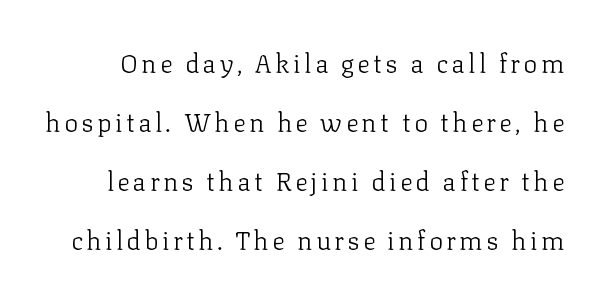
The image shows 26 px text type, upright; set loose line spacing (2.27x), not underlined.
